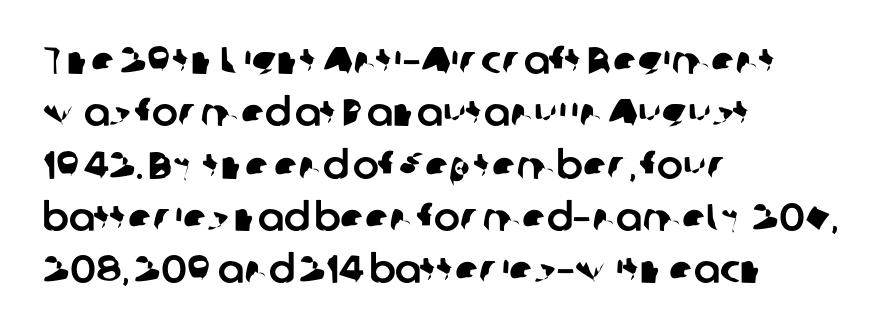
Are there feet on the stems? There aren't — it's a sans. The leading is moderate, giving the passage an even texture. Looks like regular typesetting: each glyph gets only the width it needs. Descenders hang freely into open space.
